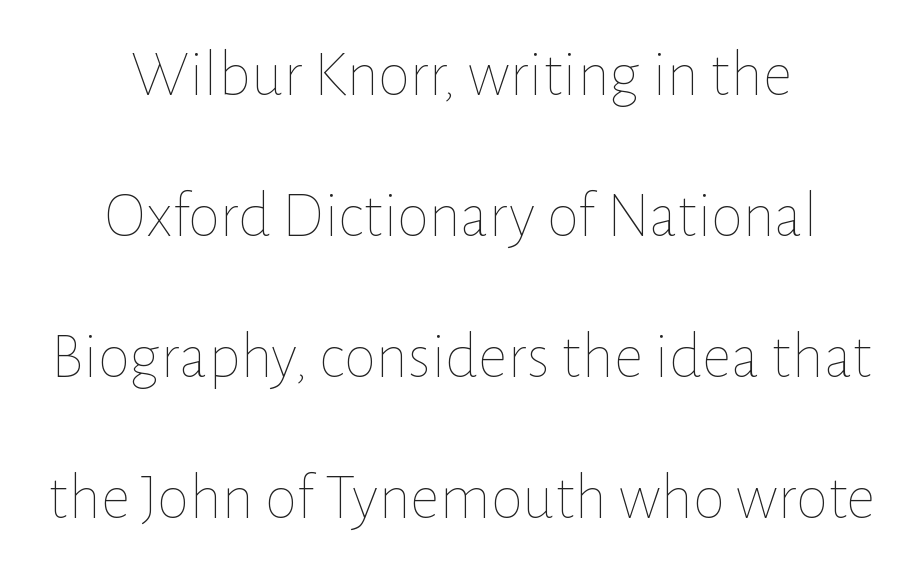
The image shows 65 px thin type, upright; set centered, loose line spacing (2.17x), normal letter spacing, not underlined; low stroke contrast and a medium x-height.
